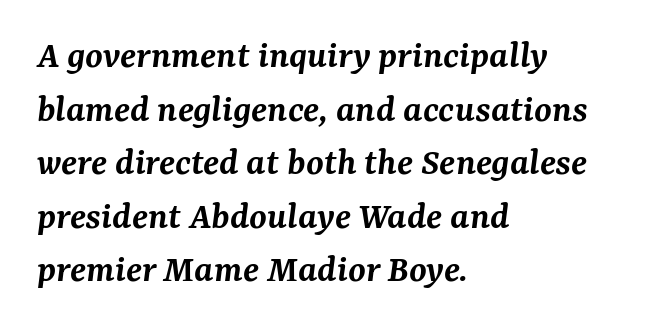
The image shows 40 px semibold serif type, italic (leaning right); set left-aligned, normal line spacing (1.34x), normal letter spacing, not underlined; medium stroke contrast and a medium x-height.
